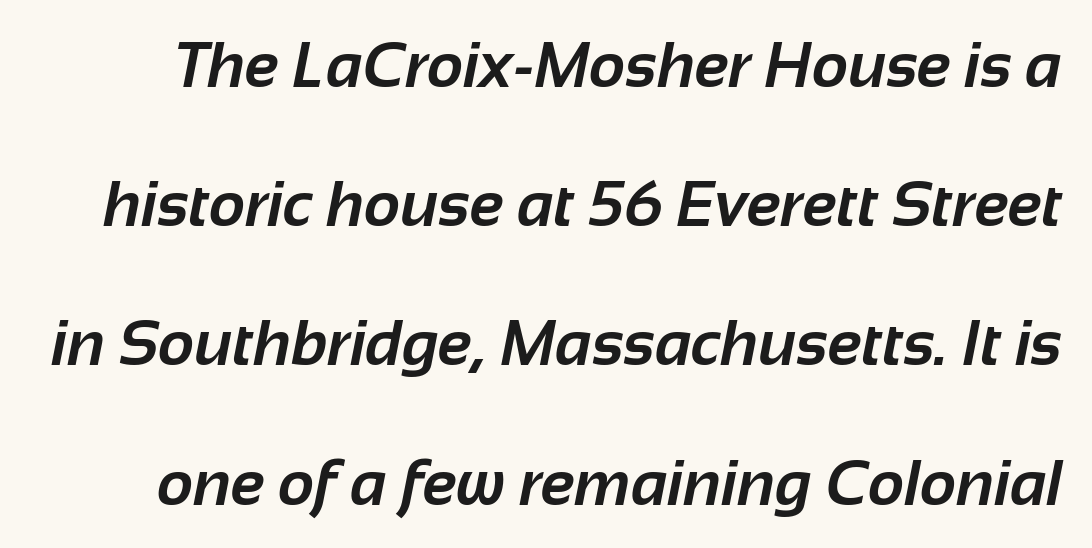
{"serif": "no", "bold": "yes", "weight": "bold", "width": "normal", "stroke_contrast": "low", "x_height": "medium", "monospaced": "no", "underline": "no", "line_spacing": "loose", "line_spacing_ratio": 2.21, "letter_spacing": "normal", "letter_spacing_em": 0.0, "glyph_px": 63}
